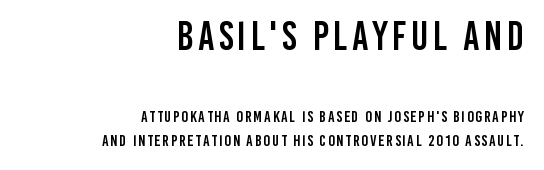
{"serif": "no", "italic": "no", "width": "condensed", "stroke_contrast": "low", "x_height": "large", "monospaced": "no", "underline": "no", "align": "right", "line_spacing": "normal", "line_spacing_ratio": 1.46, "larger_block": "first", "size_ratio": 2.5, "glyph_px": 40}
